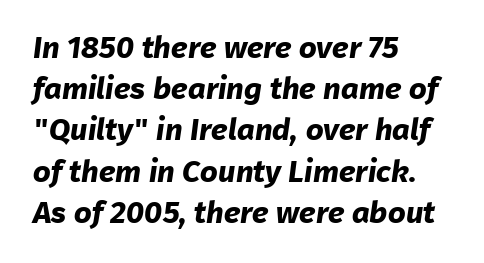
Q: Is the text bold? A: Yes.
Q: Is the typeface a serif or a sans-serif typeface? A: Sans-serif.
Q: Is the text underlined? A: No.
Q: How is the paragraph aligned? A: Left-aligned.
Q: Is the spacing between letters normal or unusually wide? A: Normal.
Q: Is the spacing between lines tight, normal or loose? A: Normal.
Q: Width (condensed, normal, or wide)? A: Normal.
Q: Stroke contrast? A: Low.
Q: x-height? A: Medium.
Q: Monospaced? A: No.
